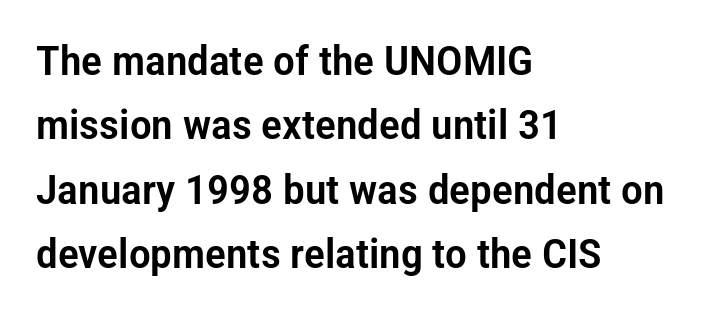
Q: Is the text italic (slanted)? A: No, it is upright.
Q: Is the typeface a serif or a sans-serif typeface? A: Sans-serif.
Q: Is the text underlined? A: No.
Q: How is the paragraph aligned? A: Left-aligned.
Q: Is the spacing between letters normal or unusually wide? A: Normal.
Q: Is the spacing between lines tight, normal or loose? A: Normal.
Q: Width (condensed, normal, or wide)? A: Condensed.
Q: Stroke contrast? A: Low.
Q: x-height? A: Medium.
Q: Monospaced? A: No.
